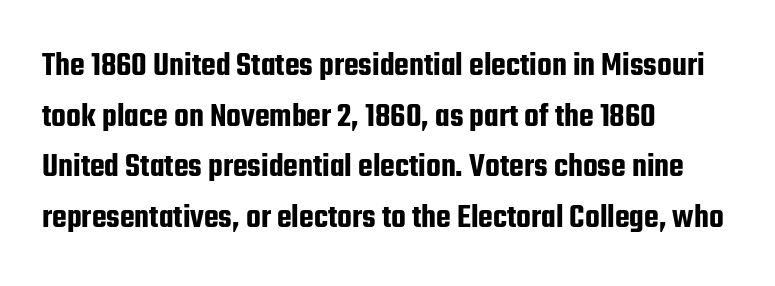
Note: no serifs on the glyphs. Posture: upright roman. This rendering features lettering with no underline. Note the varied advance widths — an 'i' is clearly narrower than an 'm'.
